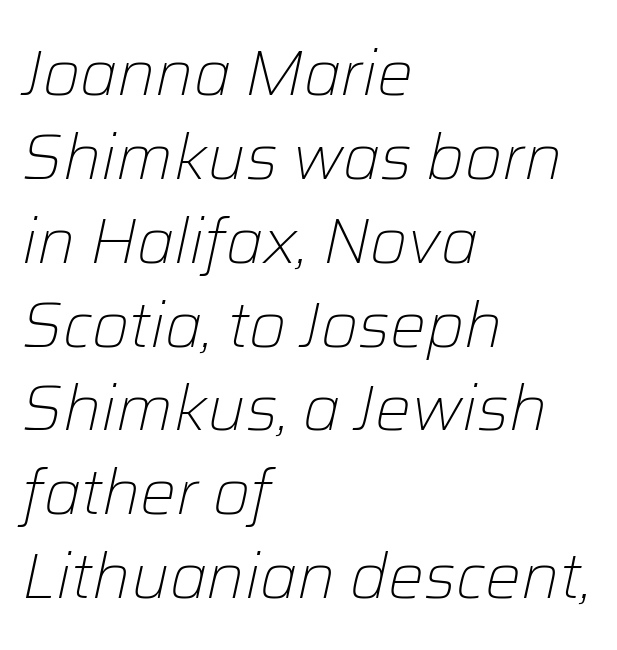
Q: Is the text bold? A: No.
Q: Is the text italic (slanted)? A: Yes, it leans right by about 12 degrees.
Q: Is the text underlined? A: No.
Q: How is the paragraph aligned? A: Left-aligned.
Q: Is the spacing between letters normal or unusually wide? A: Normal.
Q: Is the spacing between lines tight, normal or loose? A: Normal.
Q: Width (condensed, normal, or wide)? A: Normal.
Q: Stroke contrast? A: Low.
Q: x-height? A: Medium.
Q: Monospaced? A: No.
